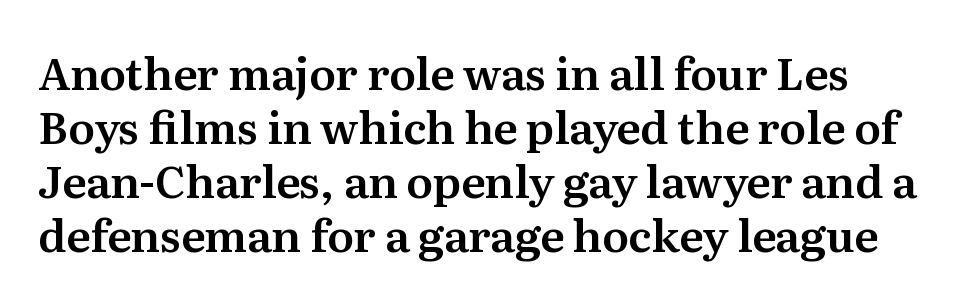
{"serif": "yes", "italic": "no", "width": "normal", "stroke_contrast": "medium", "x_height": "medium", "monospaced": "no", "underline": "no", "line_spacing_ratio": 1.23, "letter_spacing": "normal", "letter_spacing_em": 0.0, "glyph_px": 44}
